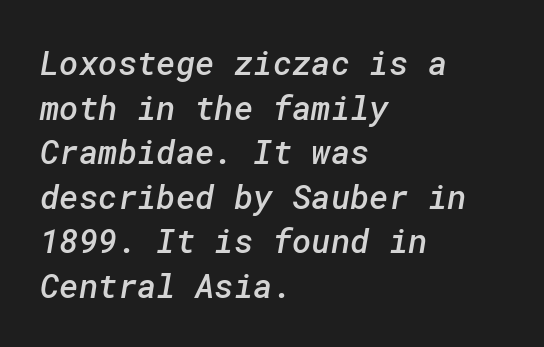
{"serif": "no", "bold": "semi", "weight": "semibold", "width": "normal", "stroke_contrast": "low", "x_height": "medium", "underline": "no", "align": "left", "line_spacing": "normal", "line_spacing_ratio": 1.35, "letter_spacing": "normal", "letter_spacing_em": 0.0, "glyph_px": 33}
